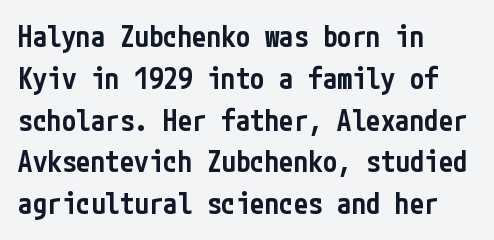
The image shows 29 px semibold, condensed sans-serif type, upright; set left-aligned, normal line spacing (1.44x), normal letter spacing, not underlined; low stroke contrast and a medium x-height.
